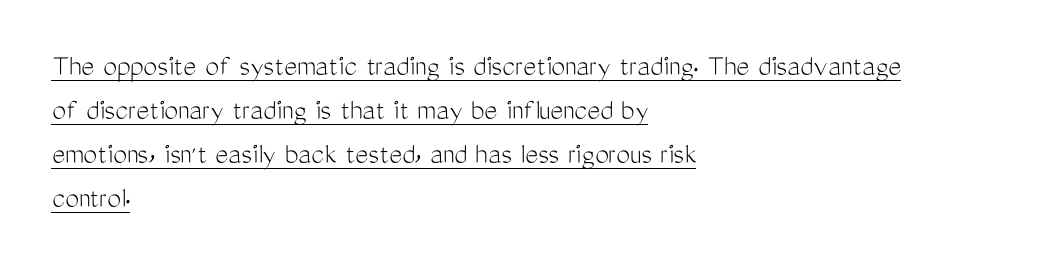
The image shows 31 px light, condensed sans-serif type, upright; set left-aligned, normal line spacing (1.42x), normal letter spacing, underlined; medium stroke contrast and a medium x-height.
